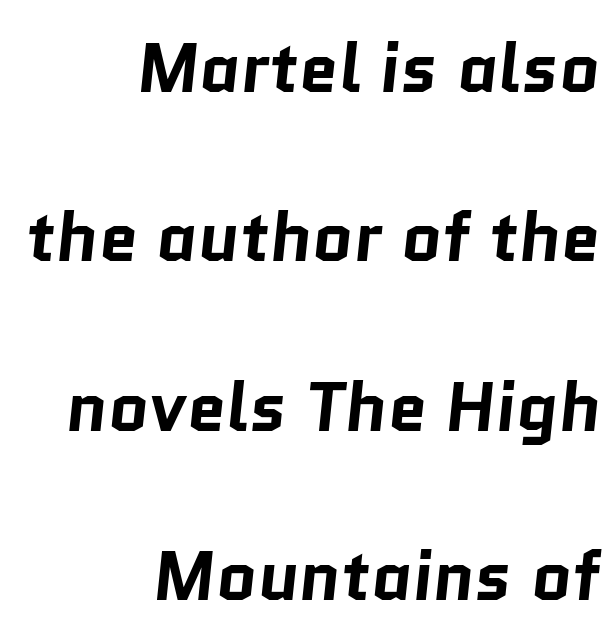
{"serif": "no", "bold": "yes", "weight": "bold", "width": "normal", "stroke_contrast": "low", "x_height": "medium", "monospaced": "no", "underline": "no", "align": "right", "line_spacing": "loose", "line_spacing_ratio": 2.42, "letter_spacing": "normal", "letter_spacing_em": 0.0, "glyph_px": 70}
